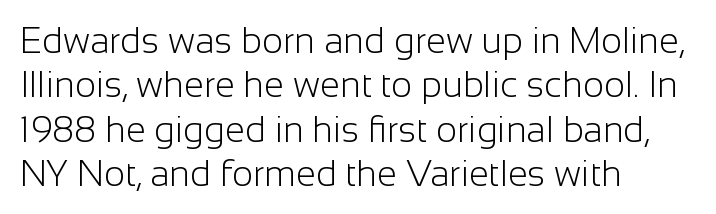
The image shows 36 px light sans-serif type, upright; set left-aligned, line spacing 1.23x, normal letter spacing, not underlined; low stroke contrast and a medium x-height.
